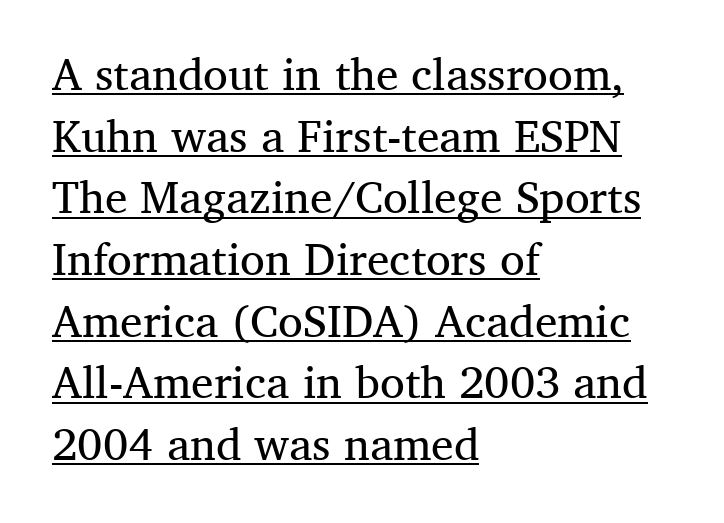
The image shows 45 px regular-weight serif type, upright; set left-aligned, normal line spacing (1.37x), normal letter spacing, underlined; medium stroke contrast and a medium x-height.
